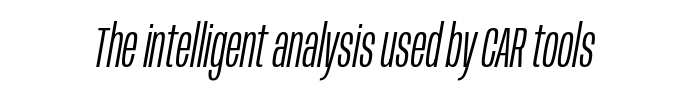
{"italic": "yes", "lean": "right", "slant_degrees": 10, "bold": "no", "weight": "light", "width": "condensed", "stroke_contrast": "low", "x_height": "large", "monospaced": "no", "underline": "no", "letter_spacing": "normal", "letter_spacing_em": 0.0, "glyph_px": 57}
